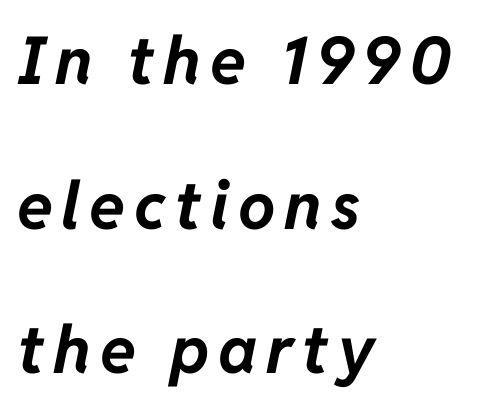
The sample has been set heavy, in full bold. All the whitespace from short lines collects on the right. Each letter keeps its own natural width here, so spacing adapts to shape. The passage shown stacks its lines with a broad gap. The baseline area is clear.
